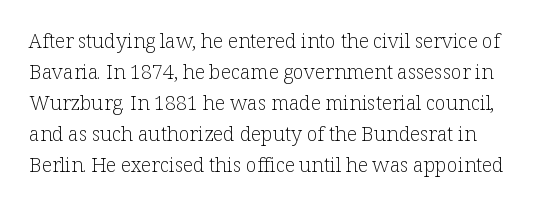
{"italic": "no", "bold": "no", "underline": "no", "line_spacing": "normal", "line_spacing_ratio": 1.55, "letter_spacing": "normal", "letter_spacing_em": 0.0, "glyph_px": 20}
